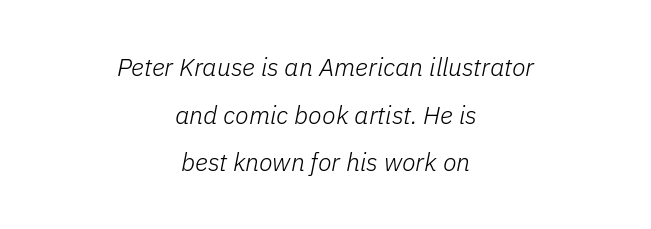
Q: Is the text bold? A: No.
Q: Is the text italic (slanted)? A: Yes, it leans right by about 11 degrees.
Q: Is the text underlined? A: No.
Q: How is the paragraph aligned? A: Centered.
Q: Is the spacing between letters normal or unusually wide? A: Normal.
Q: Is the spacing between lines tight, normal or loose? A: Loose.
